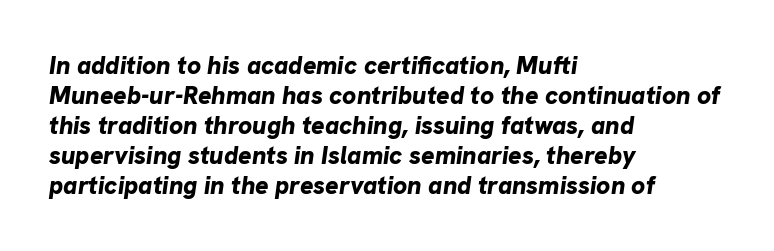
Tracking value appears to be zero — textbook default spacing. The glyphs look as if they've been sheared to an angle. The typesetting leans heavy: a genuine bold. The passage shown is not underscored anywhere. Layout note: lines flush left.
